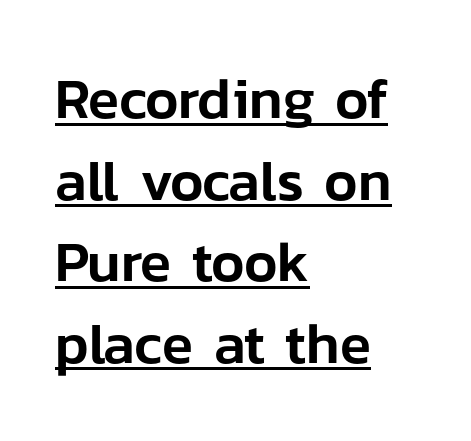
Q: Is the text italic (slanted)? A: No, it is upright.
Q: Is the typeface a serif or a sans-serif typeface? A: Sans-serif.
Q: Is the text underlined? A: Yes.
Q: How is the paragraph aligned? A: Left-aligned.
Q: Is the spacing between letters normal or unusually wide? A: Normal.
Q: Is the spacing between lines tight, normal or loose? A: Normal.
Q: Width (condensed, normal, or wide)? A: Normal.
Q: Stroke contrast? A: Low.
Q: x-height? A: Medium.
Q: Monospaced? A: No.
